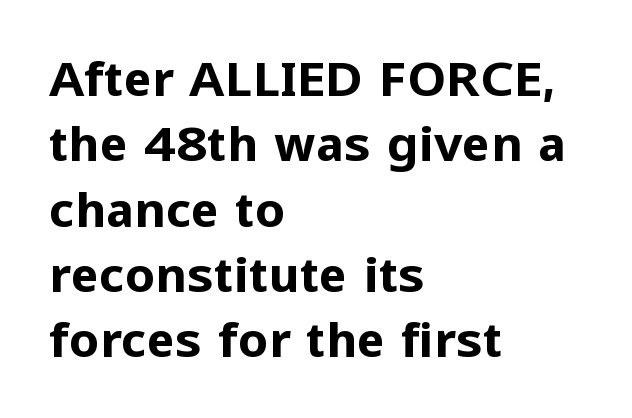
{"serif": "no", "italic": "no", "bold": "yes", "weight": "bold", "width": "normal", "stroke_contrast": "low", "x_height": "medium", "monospaced": "no", "underline": "no", "align": "left", "line_spacing": "normal", "line_spacing_ratio": 1.36, "letter_spacing": "normal", "letter_spacing_em": 0.0, "glyph_px": 48}
